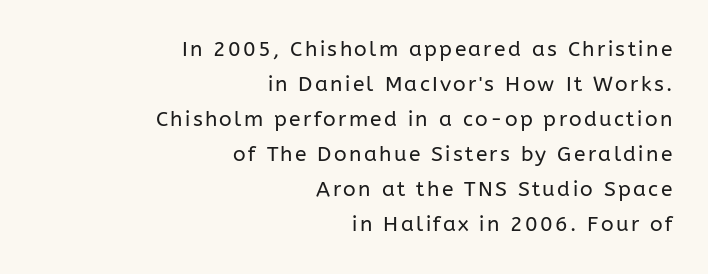
Notice how descenders clear the ascenders below comfortably — that's standard leading. The typeface has the unassuming heft of standard copy or less. The passage is arranged like a letterhead date or caption credit — flush right. Nobody drew a line under any word here. Nope, not italic — everything's standing straight.
